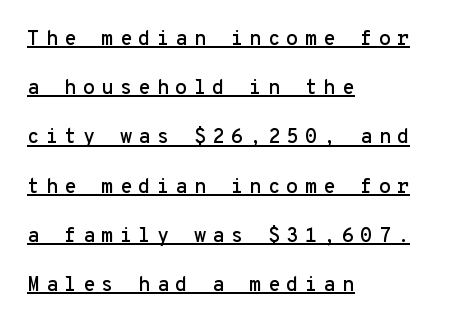
{"italic": "no", "underline": "yes", "align": "left", "line_spacing": "loose", "line_spacing_ratio": 2.46, "letter_spacing": "wide", "letter_spacing_em": 0.31, "glyph_px": 20}
